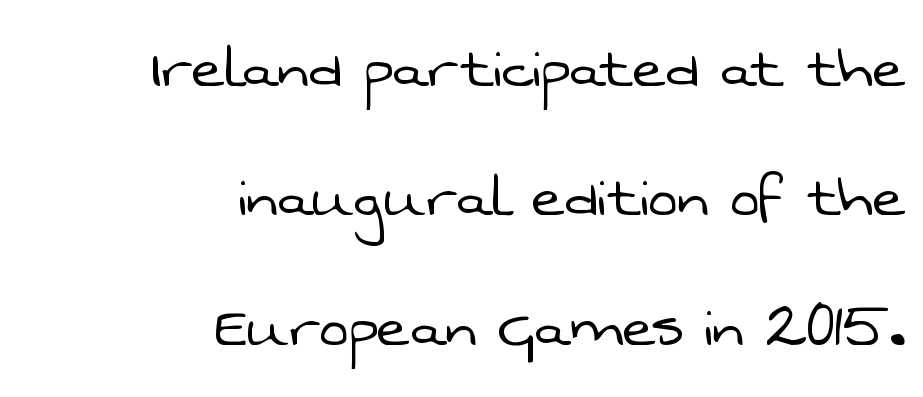
The image shows 70 px light sans-serif type; set right-aligned, line spacing 1.85x, normal letter spacing, not underlined; low stroke contrast and a medium x-height.
